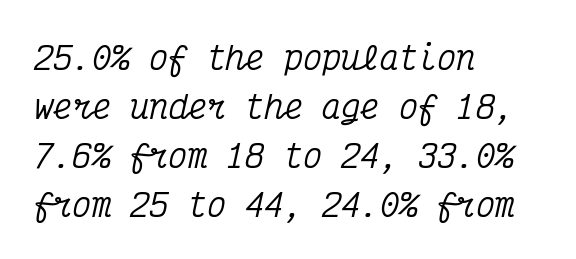
{"serif": "yes", "italic": "yes", "lean": "right", "slant_degrees": 12, "width": "condensed", "stroke_contrast": "medium", "x_height": "medium", "monospaced": "yes", "underline": "no", "align": "left", "line_spacing": "normal", "line_spacing_ratio": 1.53, "letter_spacing": "normal", "letter_spacing_em": 0.0, "glyph_px": 32}
